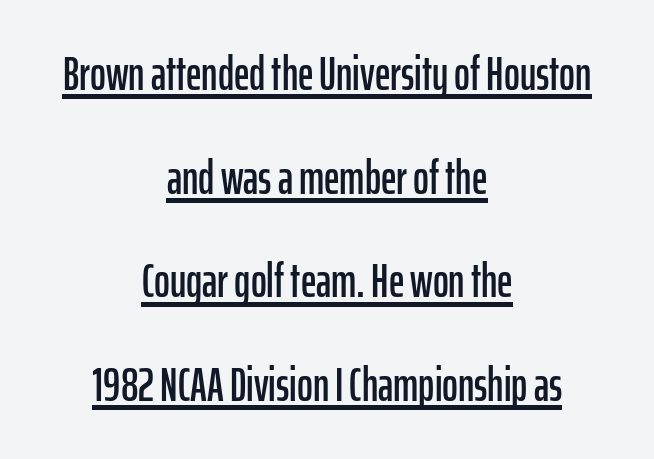
{"serif": "no", "italic": "no", "width": "condensed", "stroke_contrast": "low", "x_height": "medium", "monospaced": "no", "underline": "yes", "align": "center", "line_spacing": "loose", "line_spacing_ratio": 2.16, "letter_spacing": "normal", "letter_spacing_em": 0.0, "glyph_px": 48}
